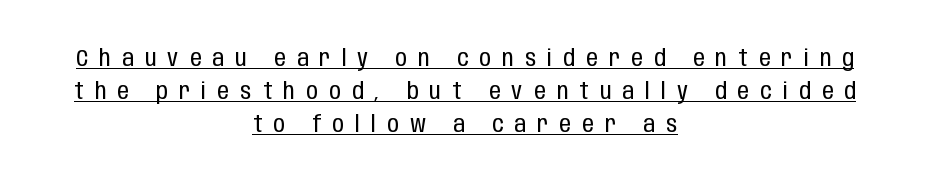
The image shows 23 px text type, upright; set centered, normal line spacing (1.43x), unusually wide letter spacing (+0.49 em), underlined.
